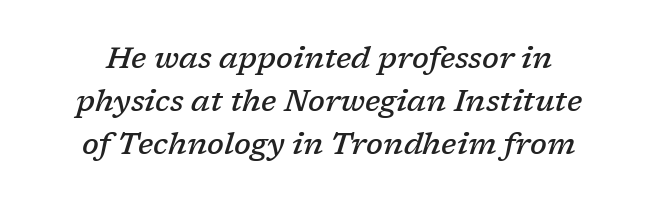
{"serif": "yes", "italic": "yes", "lean": "right", "slant_degrees": 17, "bold": "semi", "weight": "semibold", "width": "normal", "stroke_contrast": "low", "x_height": "medium", "monospaced": "no", "underline": "no", "line_spacing": "normal", "line_spacing_ratio": 1.44, "letter_spacing": "normal", "letter_spacing_em": 0.0, "glyph_px": 30}
